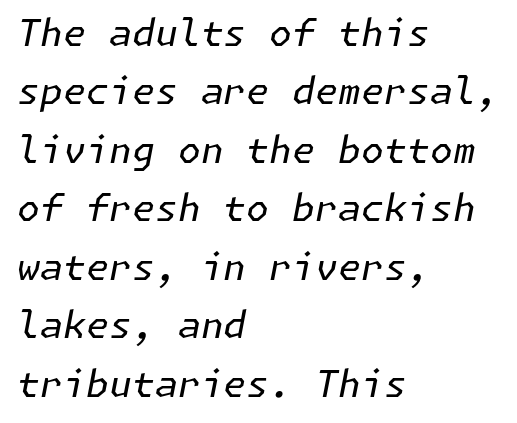
{"italic": "yes", "lean": "right", "slant_degrees": 11, "bold": "no", "weight": "regular", "width": "normal", "stroke_contrast": "low", "x_height": "medium", "underline": "no", "align": "left", "line_spacing": "normal", "line_spacing_ratio": 1.58, "letter_spacing": "normal", "letter_spacing_em": 0.0, "glyph_px": 37}
